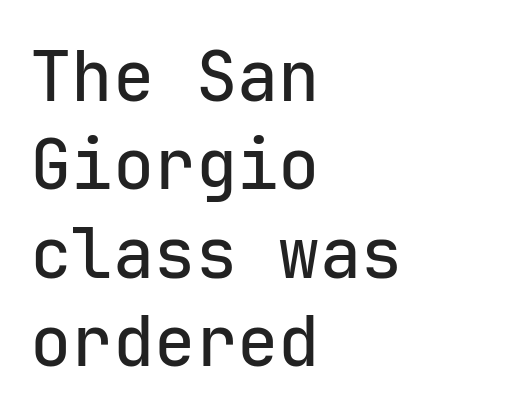
{"serif": "no", "italic": "no", "width": "normal", "stroke_contrast": "low", "x_height": "medium", "monospaced": "yes", "underline": "no", "align": "left", "line_spacing": "normal", "line_spacing_ratio": 1.28, "letter_spacing": "normal", "letter_spacing_em": 0.0, "glyph_px": 69}
